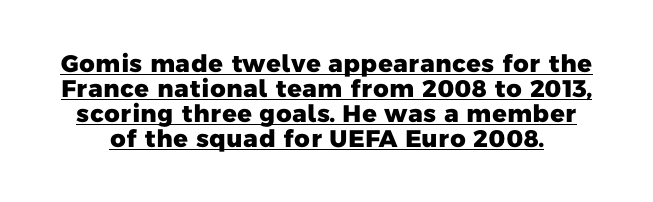
Q: Is the text bold? A: Yes.
Q: Is the text underlined? A: Yes.
Q: Is the spacing between letters normal or unusually wide? A: Normal.
Q: Is the spacing between lines tight, normal or loose? A: Tight.
